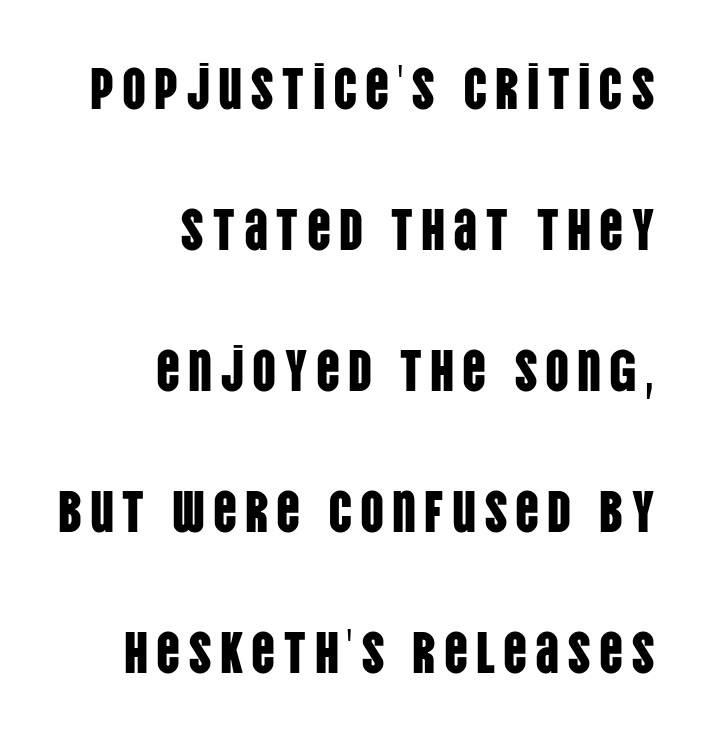
The image shows 59 px condensed sans-serif type, upright; set right-aligned, loose line spacing (2.39x), not underlined; low stroke contrast and a large x-height.
